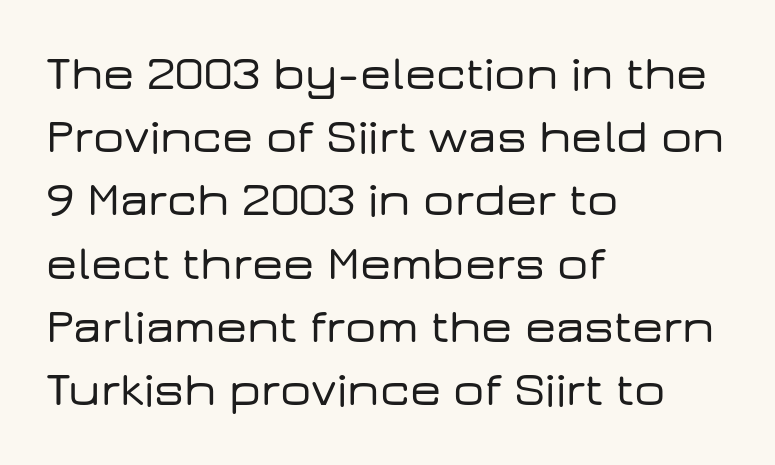
{"serif": "no", "italic": "no", "width": "wide", "stroke_contrast": "low", "x_height": "medium", "monospaced": "no", "underline": "no", "align": "left", "line_spacing": "normal", "line_spacing_ratio": 1.29, "letter_spacing": "normal", "letter_spacing_em": 0.0, "glyph_px": 49}
